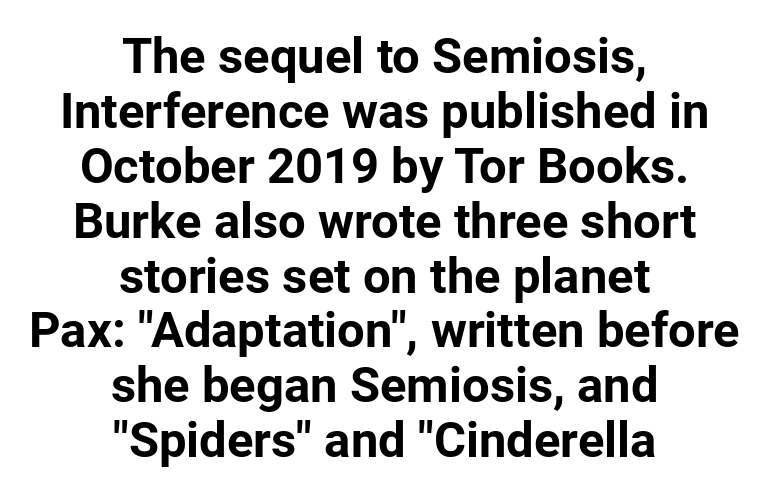
The image shows 49 px bold sans-serif type, upright; set centered, tight line spacing (1.12x), normal letter spacing, not underlined; low stroke contrast and a medium x-height.
